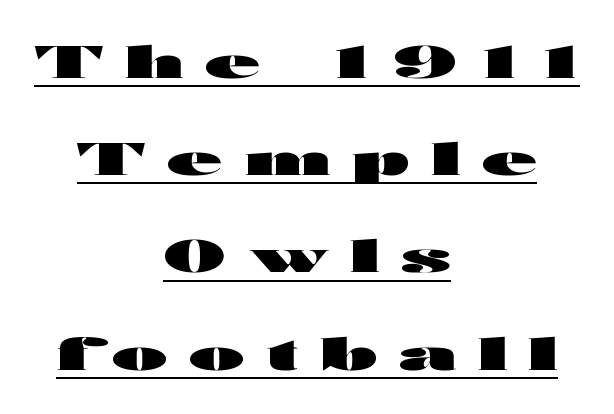
Q: Is the text bold? A: Yes.
Q: Is the text italic (slanted)? A: No, it is upright.
Q: Is the typeface a serif or a sans-serif typeface? A: Sans-serif.
Q: Is the text underlined? A: Yes.
Q: How is the paragraph aligned? A: Centered.
Q: Is the spacing between letters normal or unusually wide? A: Unusually wide.
Q: Is the spacing between lines tight, normal or loose? A: Loose.
Q: Width (condensed, normal, or wide)? A: Wide.
Q: Stroke contrast? A: High.
Q: x-height? A: Medium.
Q: Monospaced? A: No.
